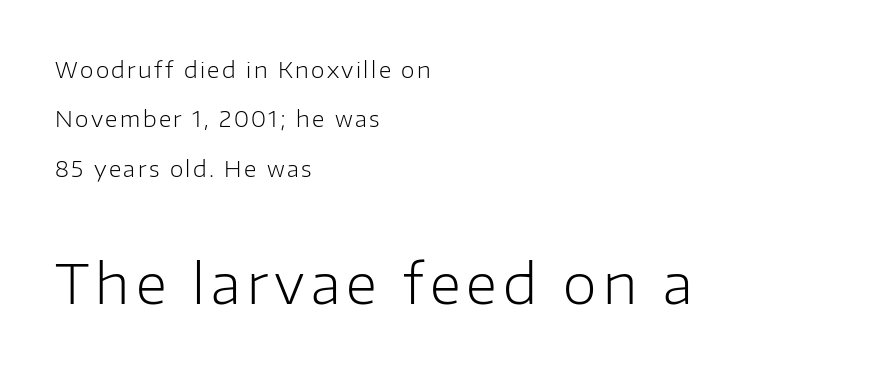
The image shows 55 px light sans-serif type, upright; set left-aligned, loose line spacing (2.24x), not underlined; the second (bottom) block is 2.5x larger; low stroke contrast and a medium x-height.
